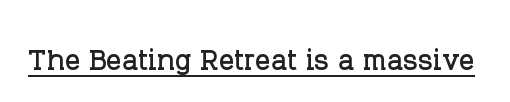
Stroke terminals: seriffed. The typography opts for an upright posture over an oblique one. Honestly, the underline is the first thing you notice here. The letters advance in unequal steps, a hallmark of proportional type.
